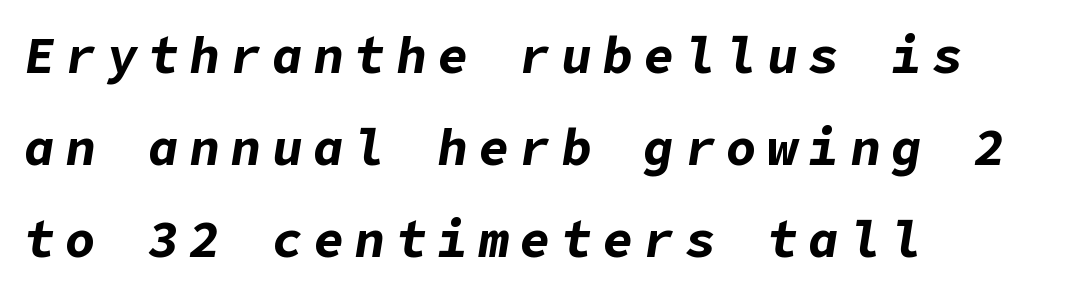
You'd pick this weight for a headline — it's a proper bold. Underline: absent. Rendered with sloped, italic letterforms. The rag falls on the right side of this text block. Observe the wide spacing: letters keep a clear distance from each other.
